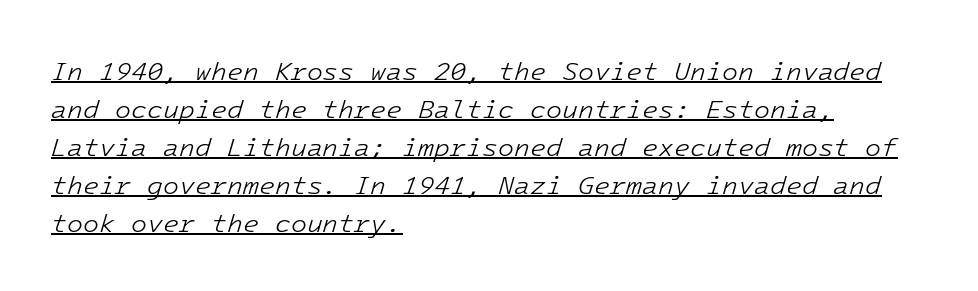
The image shows 26 px text type, italic (leaning right); set left-aligned, normal line spacing (1.46x), normal letter spacing, underlined.
